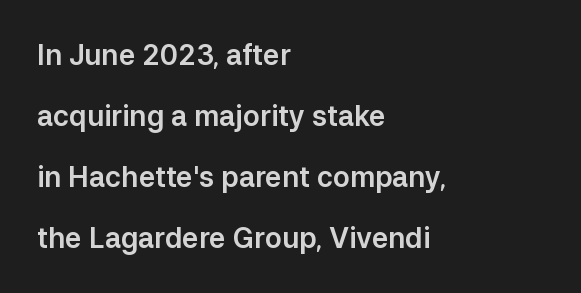
{"serif": "no", "italic": "no", "width": "normal", "stroke_contrast": "low", "x_height": "medium", "monospaced": "no", "underline": "no", "align": "left", "line_spacing": "loose", "line_spacing_ratio": 2.18, "letter_spacing": "normal", "letter_spacing_em": 0.0, "glyph_px": 28}
